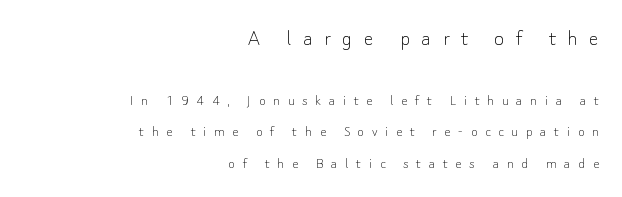
Q: Is the text bold? A: No.
Q: Is the text italic (slanted)? A: No, it is upright.
Q: Is the text underlined? A: No.
Q: How is the paragraph aligned? A: Right-aligned.
Q: Is the spacing between letters normal or unusually wide? A: Unusually wide.
Q: Is the spacing between lines tight, normal or loose? A: Loose.
Q: Which block of text is set in a larger size, the first (top) or the second (bottom)? A: The first (top) one.
